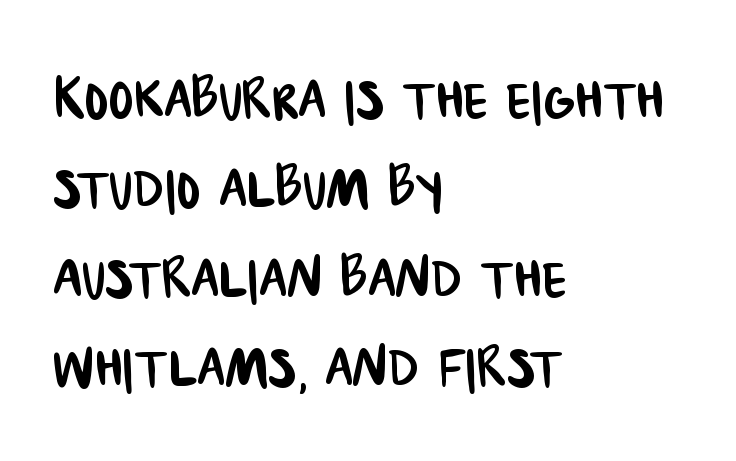
{"serif": "no", "width": "condensed", "stroke_contrast": "low", "x_height": "large", "monospaced": "no", "underline": "no", "align": "left", "line_spacing_ratio": 1.24, "letter_spacing": "normal", "letter_spacing_em": 0.0, "glyph_px": 72}
